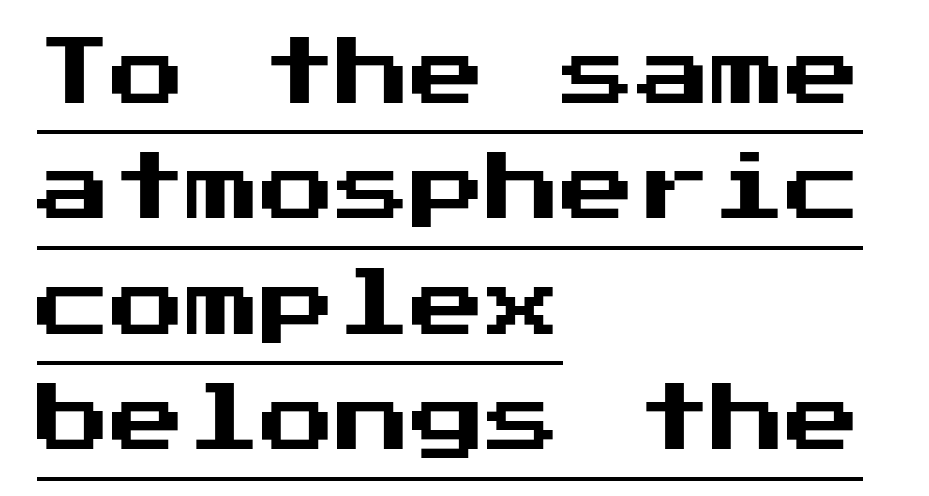
The image shows 75 px sans-serif type, upright; set left-aligned, normal line spacing (1.54x), normal letter spacing, underlined; medium stroke contrast and a medium x-height.
